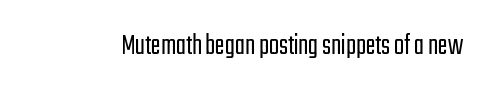
{"serif": "no", "italic": "no", "bold": "no", "weight": "light", "width": "condensed", "stroke_contrast": "low", "x_height": "medium", "monospaced": "no", "underline": "no", "letter_spacing": "normal", "letter_spacing_em": 0.0, "glyph_px": 30}
